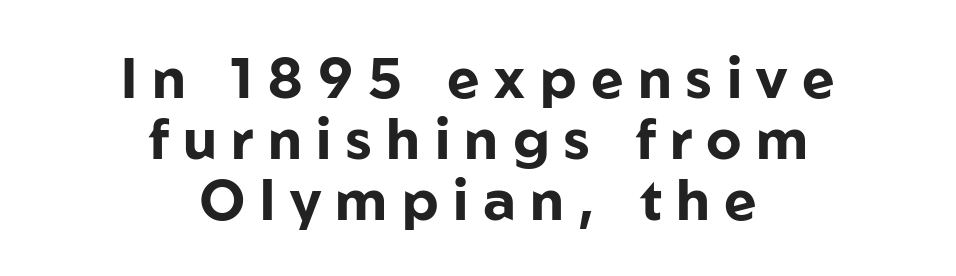
The image shows 56 px bold sans-serif type, upright; set centered, tight line spacing (1.09x), unusually wide letter spacing (+0.26 em), not underlined; low stroke contrast and a medium x-height.
